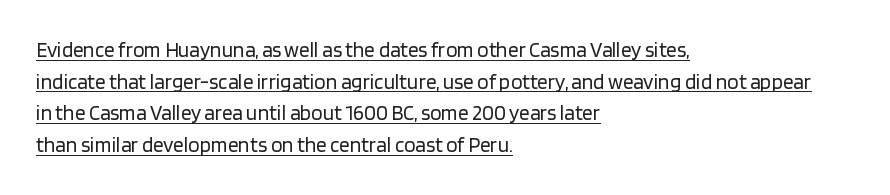
The image shows 21 px text type, upright; set left-aligned, normal line spacing (1.51x), normal letter spacing, underlined.
